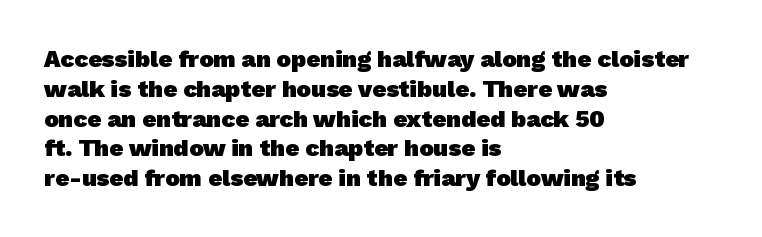
The image shows 24 px bold type; set left-aligned, line spacing 1.24x, normal letter spacing, not underlined.
